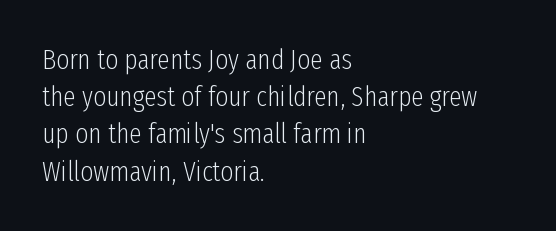
{"serif": "no", "italic": "no", "bold": "no", "weight": "light", "width": "condensed", "stroke_contrast": "low", "x_height": "medium", "monospaced": "no", "underline": "no", "align": "left", "line_spacing": "normal", "line_spacing_ratio": 1.33, "letter_spacing": "normal", "letter_spacing_em": 0.0, "glyph_px": 28}
